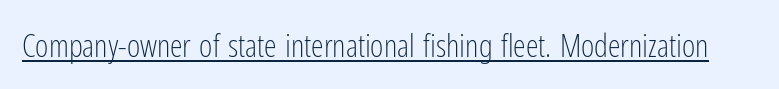
{"serif": "no", "italic": "no", "bold": "no", "weight": "light", "width": "condensed", "stroke_contrast": "low", "x_height": "medium", "monospaced": "no", "underline": "yes", "letter_spacing": "normal", "letter_spacing_em": 0.0, "glyph_px": 32}
